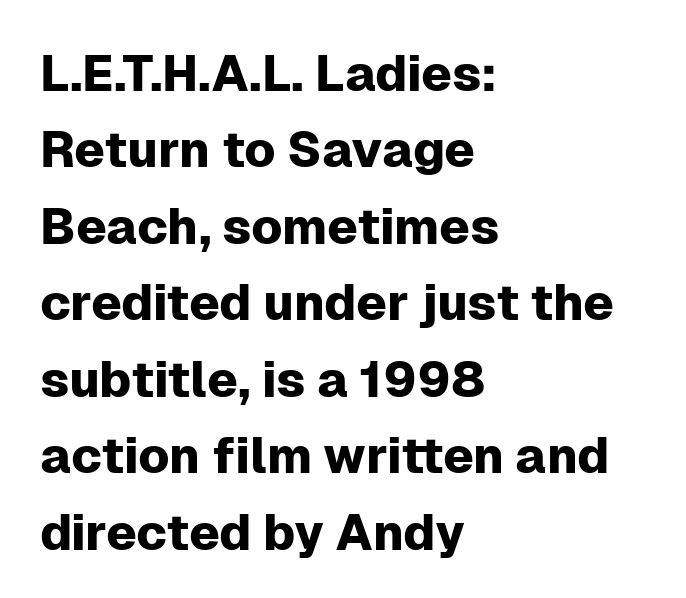
{"serif": "no", "italic": "no", "width": "normal", "stroke_contrast": "low", "x_height": "medium", "monospaced": "no", "underline": "no", "align": "left", "line_spacing": "normal", "line_spacing_ratio": 1.53, "letter_spacing": "normal", "letter_spacing_em": 0.0, "glyph_px": 50}
